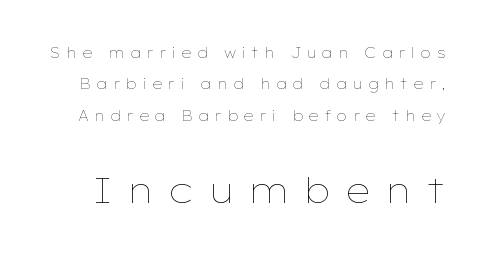
The image shows 36 px thin, wide type, upright; set loose line spacing (2.25x), unusually wide letter spacing (+0.37 em), not underlined; the second (bottom) block is 2.57x larger; low stroke contrast and a medium x-height.
